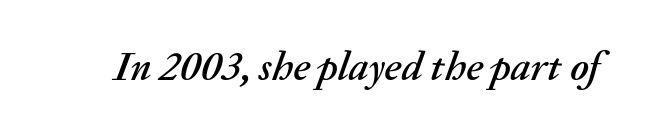
The face used here is proportionally spaced, like ordinary book or web type. The tracking reads as untouched default to a designer's eye. Underlining? Definitely not there. Italic: yes, the glyphs are oblique.
